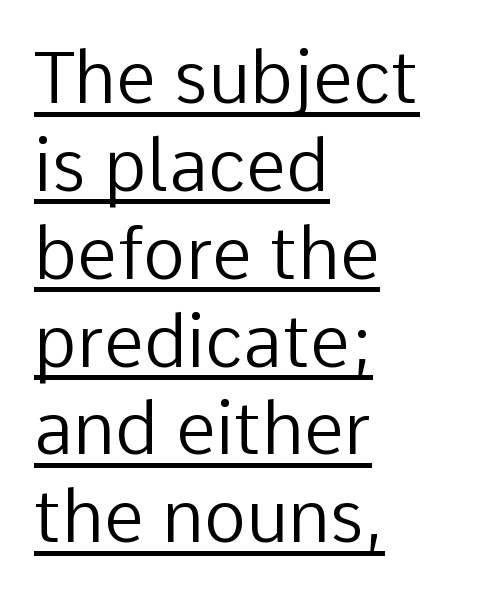
The image shows 72 px regular-weight sans-serif type, upright; set left-aligned, line spacing 1.22x, normal letter spacing, underlined; low stroke contrast and a medium x-height.
